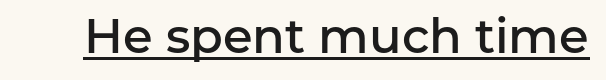
{"serif": "no", "italic": "no", "bold": "semi", "weight": "semibold", "width": "normal", "stroke_contrast": "low", "x_height": "medium", "monospaced": "no", "underline": "yes", "letter_spacing": "normal", "letter_spacing_em": 0.0, "glyph_px": 48}
